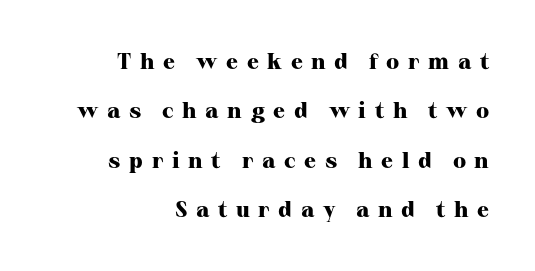
The line-height multiplier appears high, well above default. This sample uses an upright cut, with every glyph sitting square on the baseline. Descenders are the only things crossing below the line. Is the type bold? Yes — the strokes are clearly thick and heavy.
